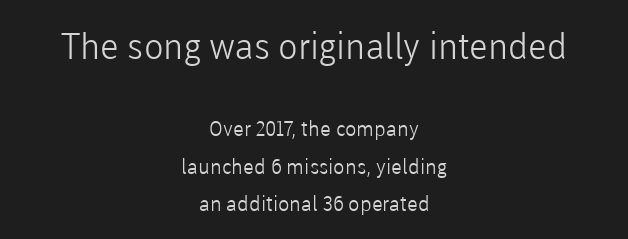
Each letter keeps its own natural width here, so spacing adapts to shape. If you squint, the top block still reads clearly — it's the larger of the two. No extra tracking has been applied to these lines. Counters stay open thanks to moderate or lighter strokes. Classification — sans serif. Quick note: underline off.
